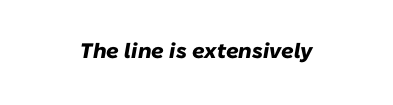
Letters rest on an invisible, unmarked baseline. Between one letter and the next there's only the usual sliver of space. Typographic density is high because the face is bold. When letters slant like this, we call the style italic.
